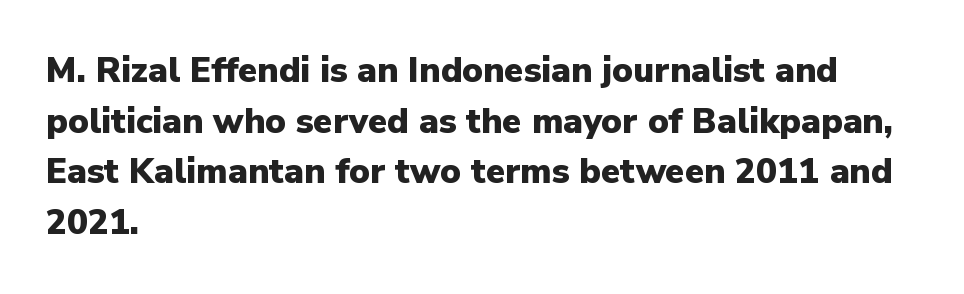
{"serif": "no", "italic": "no", "bold": "yes", "weight": "heavy", "width": "normal", "stroke_contrast": "low", "x_height": "medium", "monospaced": "no", "underline": "no", "align": "left", "line_spacing": "normal", "line_spacing_ratio": 1.45, "letter_spacing": "normal", "letter_spacing_em": 0.0, "glyph_px": 35}
